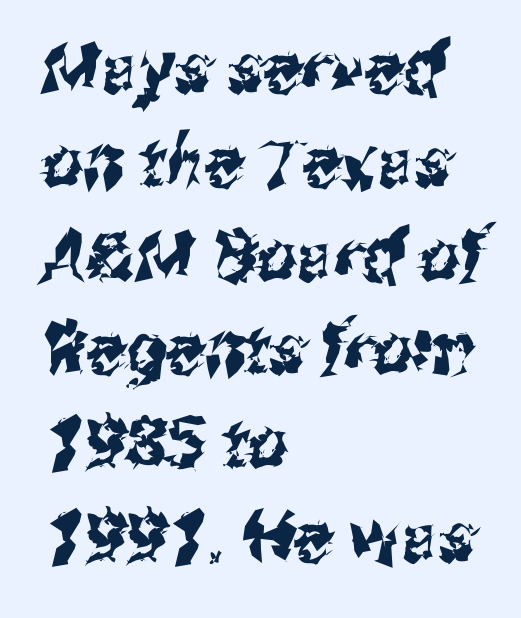
{"serif": "no", "width": "condensed", "stroke_contrast": "medium", "x_height": "medium", "monospaced": "no", "underline": "no", "align": "left", "line_spacing": "normal", "line_spacing_ratio": 1.34, "letter_spacing": "normal", "letter_spacing_em": 0.0, "glyph_px": 70}
